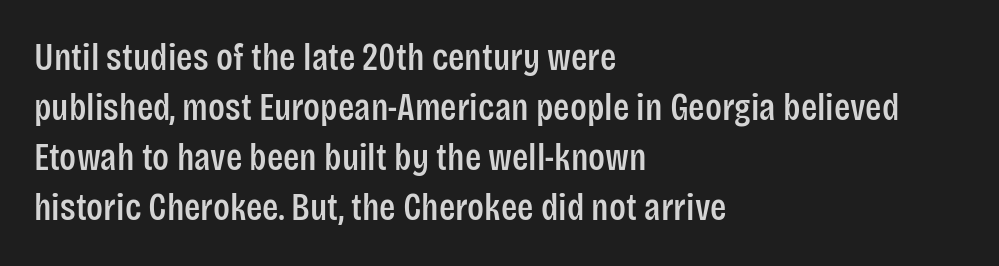
{"serif": "no", "italic": "no", "width": "condensed", "stroke_contrast": "low", "x_height": "large", "monospaced": "no", "underline": "no", "align": "left", "line_spacing": "normal", "line_spacing_ratio": 1.32, "letter_spacing": "normal", "letter_spacing_em": 0.0, "glyph_px": 38}
